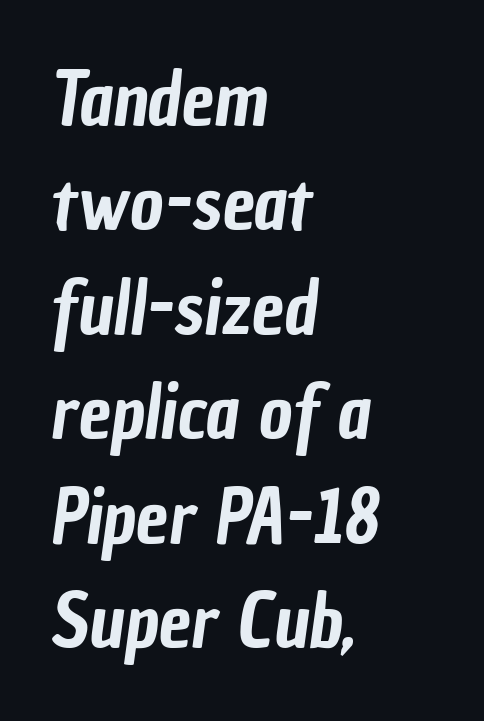
If you measured baseline to baseline, you'd find a middling distance. Line beginnings align vertically; line endings do not. Beneath every word, the page is bare. Character widths vary here, with narrow letters taking less room than wide ones.
